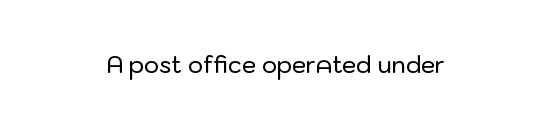
{"italic": "no", "underline": "no", "align": "center", "letter_spacing": "normal", "letter_spacing_em": 0.0, "glyph_px": 23}
